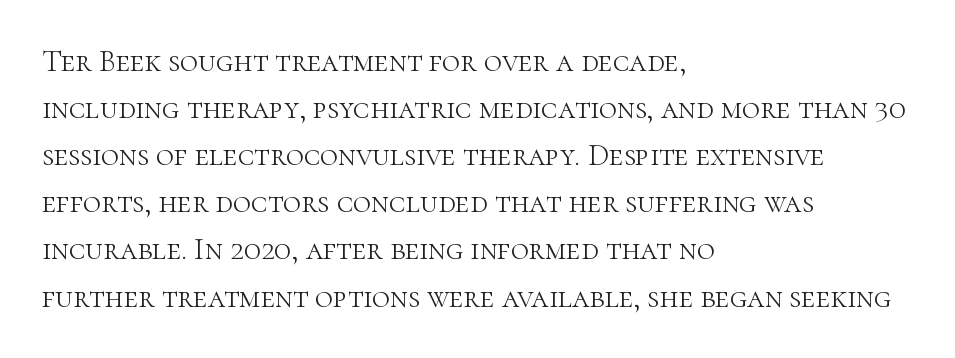
Q: Is the text bold? A: No.
Q: Is the text italic (slanted)? A: No, it is upright.
Q: Is the typeface a serif or a sans-serif typeface? A: Serif.
Q: Is the text underlined? A: No.
Q: How is the paragraph aligned? A: Left-aligned.
Q: Is the spacing between letters normal or unusually wide? A: Normal.
Q: Is the spacing between lines tight, normal or loose? A: Normal.
Q: Width (condensed, normal, or wide)? A: Normal.
Q: Stroke contrast? A: High.
Q: x-height? A: Medium.
Q: Monospaced? A: No.
